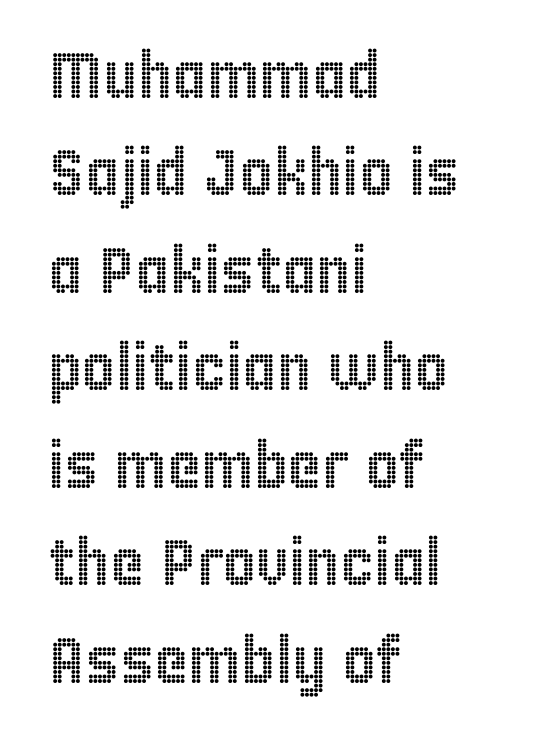
The image shows 65 px condensed type, upright; set left-aligned, normal line spacing (1.5x), normal letter spacing, not underlined; a large x-height.
